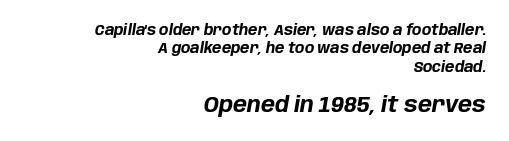
The image shows 21 px bold type, italic (leaning right); set right-aligned, normal line spacing (1.31x), normal letter spacing, not underlined; the second (bottom) block is 1.5x larger.
